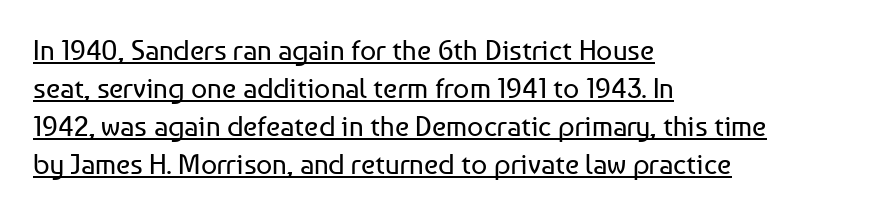
Short and long lines alike share a common starting point at left. Serifs: no, the terminals of the letterforms are clean. One glance says typical: line gaps are just what's usual. The font sits on the lighter half of the weight spectrum, regular included.
